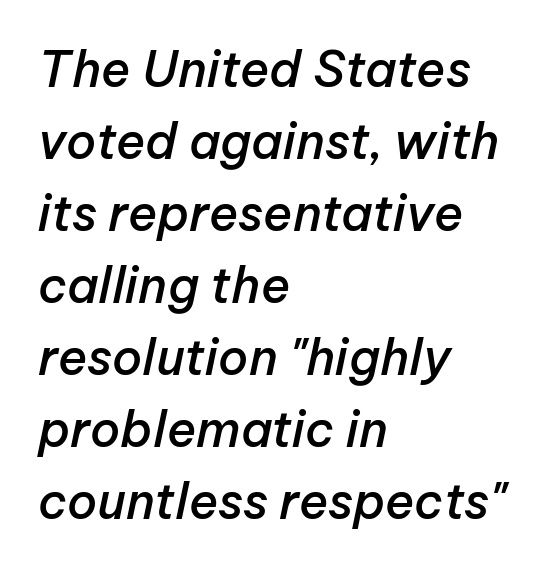
The image shows 49 px semibold type, italic (leaning right); set left-aligned, normal line spacing (1.47x), normal letter spacing, not underlined; low stroke contrast and a medium x-height.
